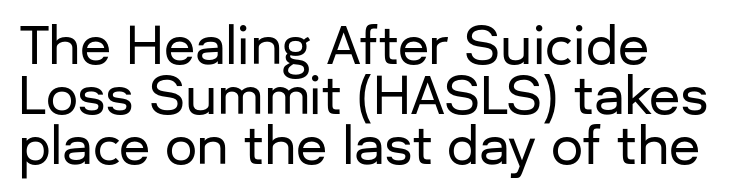
The image shows 51 px sans-serif type, upright; set left-aligned, tight line spacing (0.98x), normal letter spacing, not underlined; low stroke contrast and a medium x-height.
